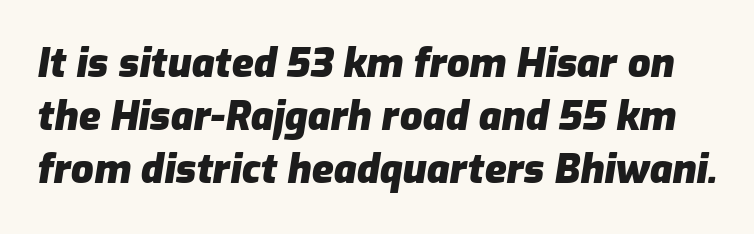
The image shows 40 px heavy type, italic (leaning right); set normal line spacing (1.33x), normal letter spacing, not underlined; low stroke contrast and a medium x-height.
